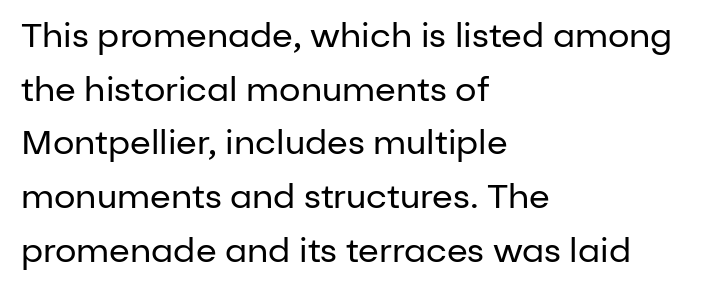
Evenly set lines give the paragraph a standard silhouette. Students, note that the glyphs here touch the page at normal intervals. Type without underlining. The strokes are not fattened; the text isn't bold. Proportional: the letters do not fall into vertical columns. This is roman type, the default non-slanted kind.
